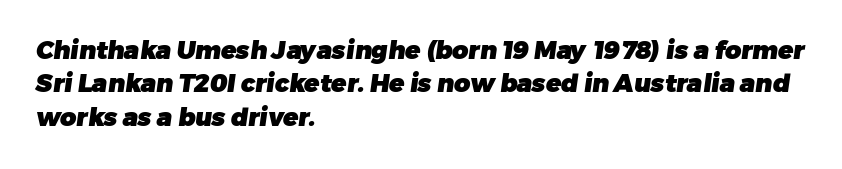
Q: Is the text bold? A: Yes.
Q: Is the text underlined? A: No.
Q: How is the paragraph aligned? A: Left-aligned.
Q: Is the spacing between letters normal or unusually wide? A: Normal.
Q: Is the spacing between lines tight, normal or loose? A: Normal.
